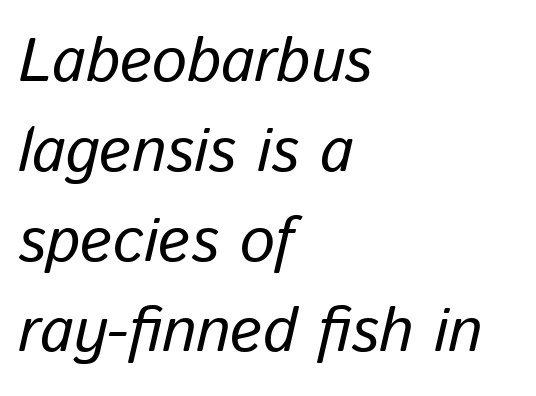
Regular leading. The letters look calm and open, with moderate or lighter stems. No word sits above an underline. Compared with a centered layout, this one pins lines to the left instead.
